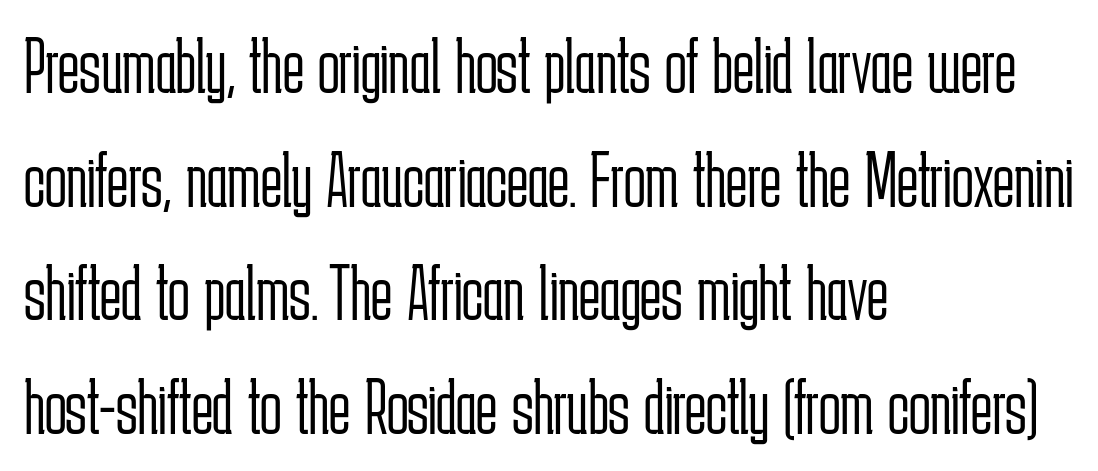
{"serif": "no", "italic": "no", "bold": "no", "weight": "light", "width": "condensed", "stroke_contrast": "low", "x_height": "medium", "monospaced": "no", "underline": "no", "align": "left", "line_spacing": "normal", "line_spacing_ratio": 1.42, "letter_spacing": "normal", "letter_spacing_em": 0.0, "glyph_px": 80}
